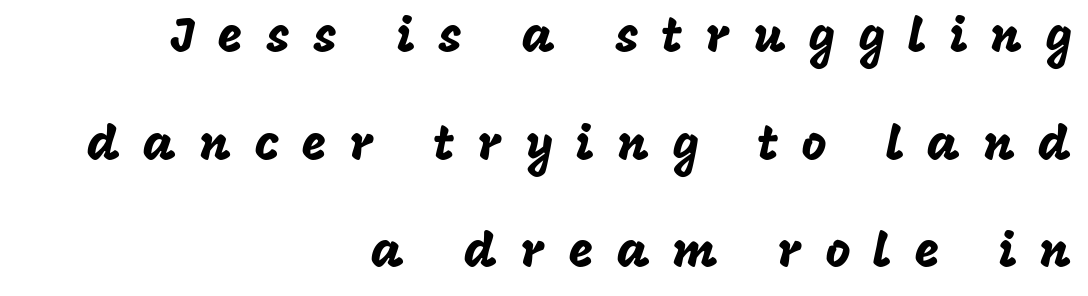
Q: Is the text italic (slanted)? A: Yes.
Q: Is the typeface a serif or a sans-serif typeface? A: Sans-serif.
Q: Is the text underlined? A: No.
Q: How is the paragraph aligned? A: Right-aligned.
Q: Is the spacing between letters normal or unusually wide? A: Unusually wide.
Q: Is the spacing between lines tight, normal or loose? A: Loose.
Q: Width (condensed, normal, or wide)? A: Normal.
Q: Stroke contrast? A: Low.
Q: x-height? A: Large.
Q: Monospaced? A: No.
